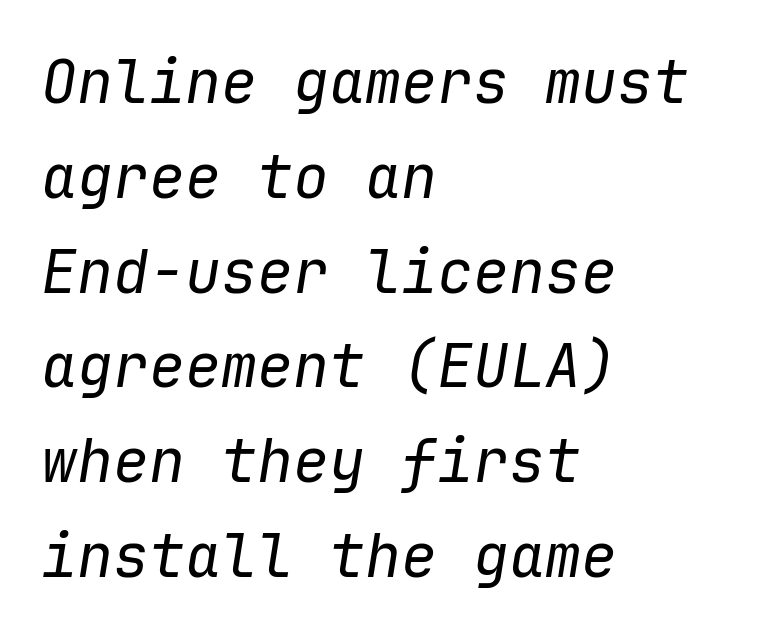
In CSS terms this would be text-align: left. Interline gaps are of average width in this sample. The letters march in equal steps, a hallmark of fixed-pitch type. These glyphs show unthickened strokes, regular width or finer.
